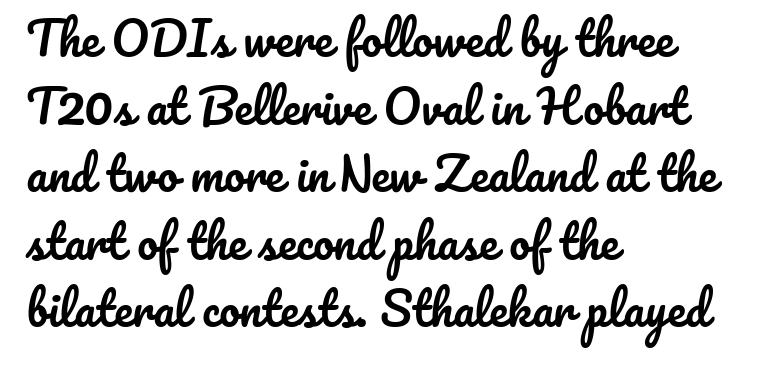
The image shows 46 px text type; set left-aligned, normal line spacing (1.47x), normal letter spacing, not underlined; low stroke contrast and a small x-height.
